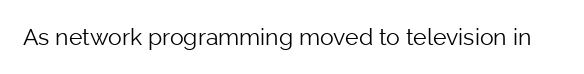
The type is set solid horizontally, with unmodified tracking. Words float on clear page, feet unadorned. A quiet, ordinary-to-light weight characterises the typeface. The type sits square on the baseline with zero lean.
